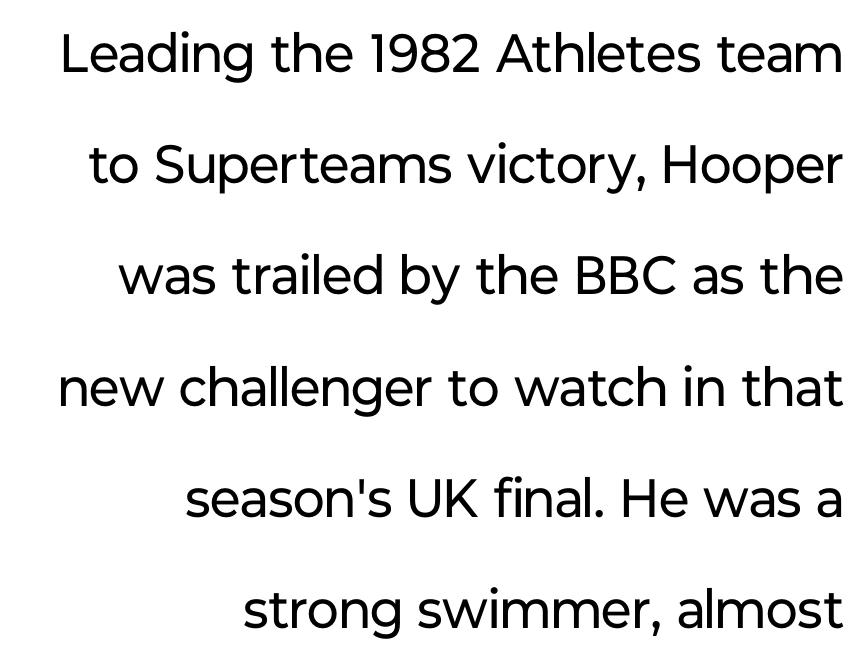
{"serif": "no", "italic": "no", "bold": "no", "weight": "regular", "width": "normal", "stroke_contrast": "low", "x_height": "medium", "monospaced": "no", "underline": "no", "align": "right", "line_spacing": "loose", "line_spacing_ratio": 2.06, "letter_spacing": "normal", "letter_spacing_em": 0.0, "glyph_px": 54}
